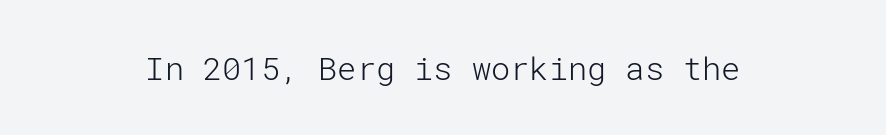
{"serif": "no", "italic": "no", "bold": "no", "weight": "light", "width": "normal", "stroke_contrast": "low", "x_height": "medium", "underline": "no", "align": "center", "letter_spacing": "normal", "letter_spacing_em": 0.0, "glyph_px": 32}
